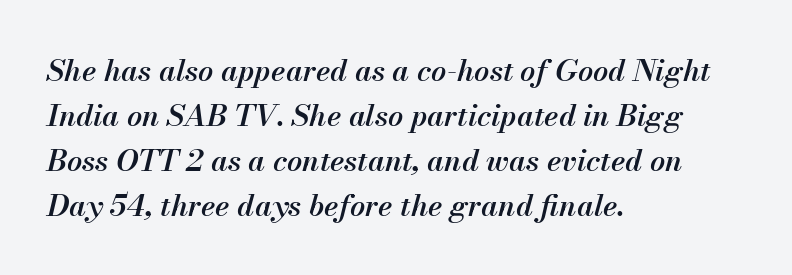
Q: Is the text bold? A: Semi-bold.
Q: Is the text italic (slanted)? A: Yes, it leans right by about 13 degrees.
Q: Is the text underlined? A: No.
Q: How is the paragraph aligned? A: Left-aligned.
Q: Is the spacing between letters normal or unusually wide? A: Normal.
Q: Is the spacing between lines tight, normal or loose? A: Normal.
Q: Width (condensed, normal, or wide)? A: Normal.
Q: Stroke contrast? A: Medium.
Q: x-height? A: Small.
Q: Monospaced? A: No.
